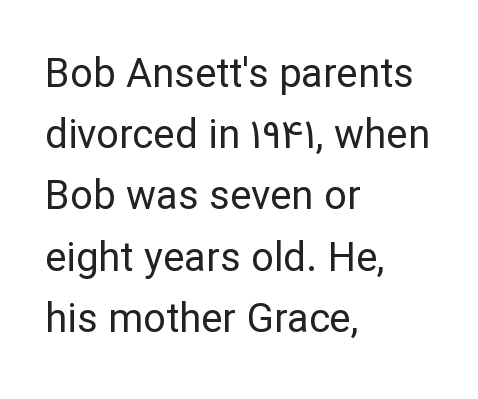
The image shows 40 px regular-weight sans-serif type, upright; set left-aligned, normal line spacing (1.53x), normal letter spacing, not underlined; low stroke contrast and a medium x-height.
